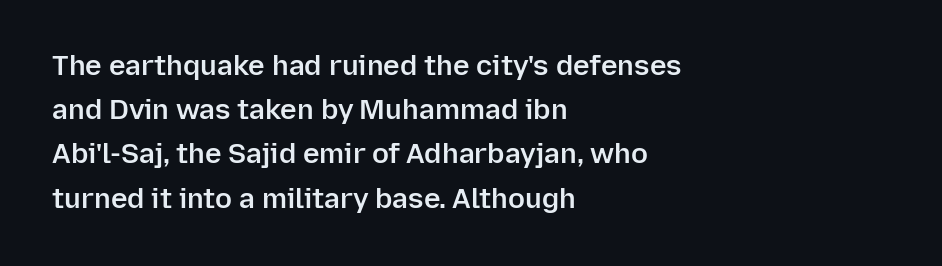
The image shows 28 px semibold sans-serif type, upright; set left-aligned, normal line spacing (1.58x), normal letter spacing, not underlined; low stroke contrast and a medium x-height.
